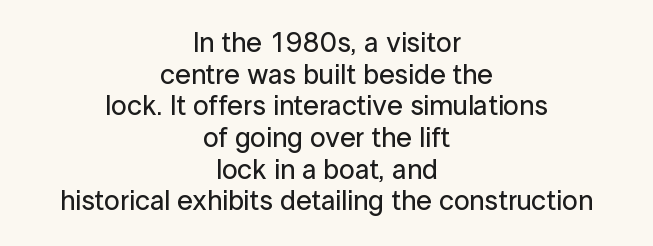
The image shows 28 px sans-serif type, upright; set centered, tight line spacing (1.13x), normal letter spacing, not underlined; low stroke contrast and a medium x-height.
